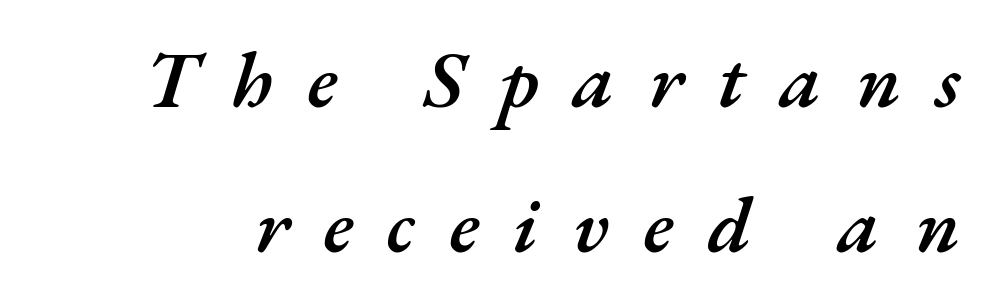
You can tell it's italic because the verticals aren't actually vertical. Firm but not heavy-handed strokes: this text is semibold. Honestly, there is no underline to notice here at all. Students, note that the glyphs here are deliberately spaced far apart.
